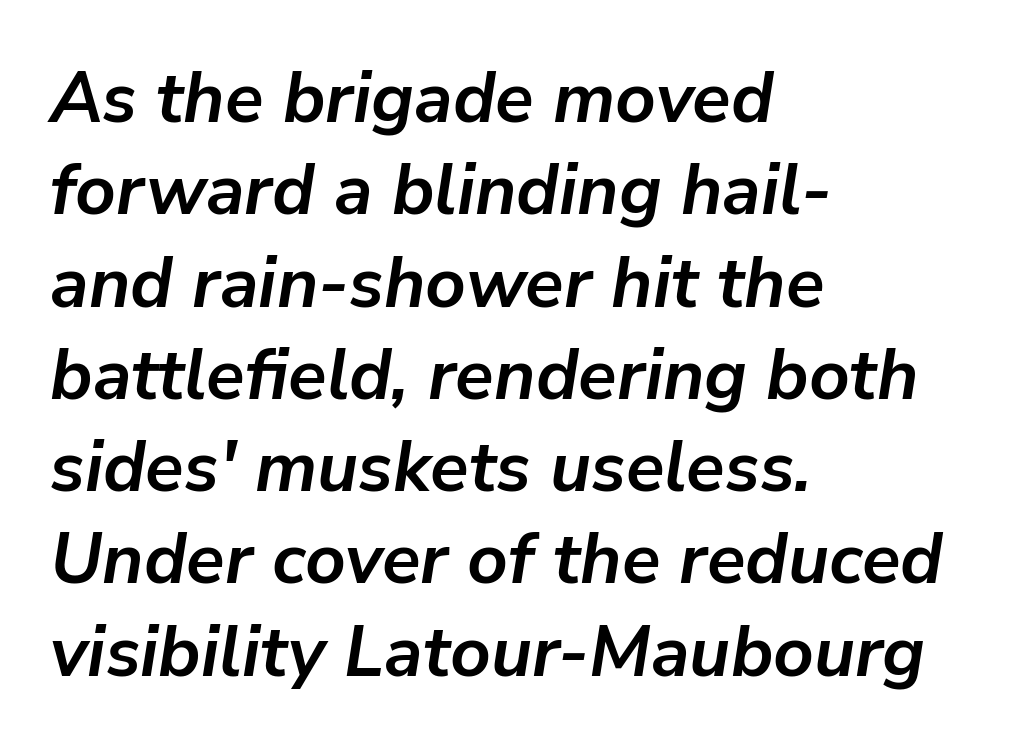
These lines stack with their left ends in a neat column. A normal amount of white space separates one row of letters from the next. Is this a fixed-width face? No — the glyphs have proportional, varying widths. Inter-character spacing is left at the font's built-in metrics.
